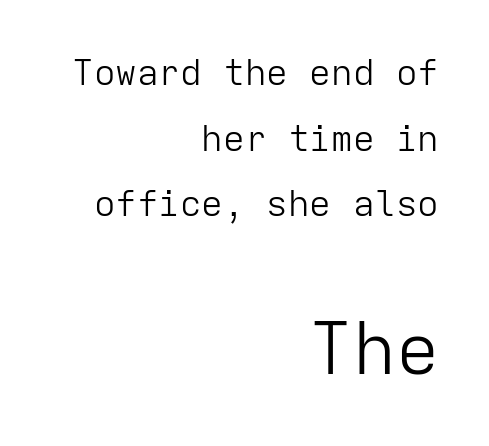
{"serif": "no", "italic": "no", "bold": "no", "weight": "light", "width": "normal", "stroke_contrast": "low", "x_height": "medium", "monospaced": "yes", "underline": "no", "align": "right", "line_spacing_ratio": 1.82, "letter_spacing": "normal", "letter_spacing_em": 0.0, "larger_block": "second", "size_ratio": 2.0, "glyph_px": 72}
